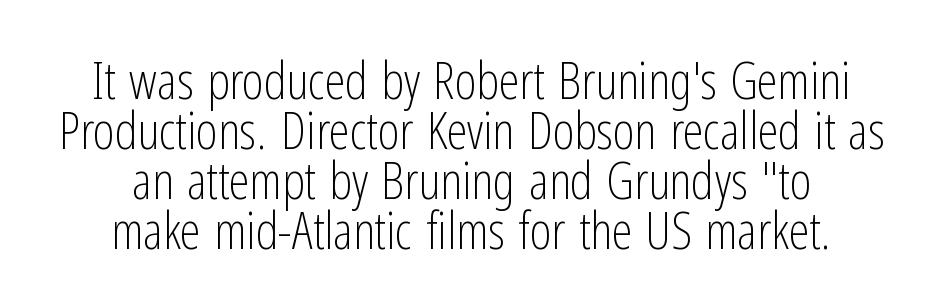
Line starts and ends both wander, symmetrically. Glyph-to-glyph distance matches everyday printed text. In terms of leading, this rendering errs on the cramped side. The glyphs are unaccompanied by any horizontal stroke below them.
